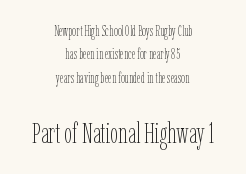
{"italic": "no", "bold": "no", "weight": "thin", "width": "condensed", "stroke_contrast": "low", "x_height": "medium", "monospaced": "no", "underline": "no", "align": "center", "line_spacing": "normal", "line_spacing_ratio": 1.67, "letter_spacing": "normal", "letter_spacing_em": 0.0, "larger_block": "second", "size_ratio": 2.07, "glyph_px": 29}
